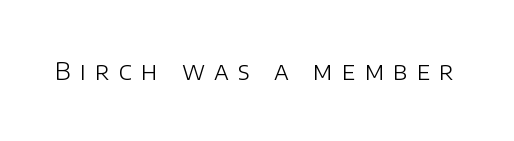
Posture: straight, roman, zero tilt. Quick note: underline off. Tracking value appears strongly positive — letters spread wide. Stems here are at most as thick as an everyday book face.
